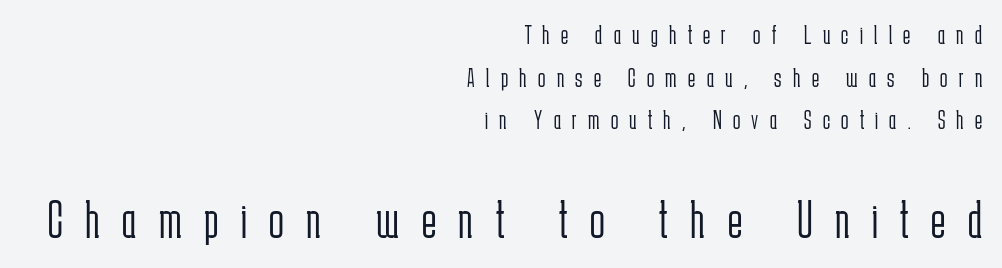
Q: Is the text bold? A: No.
Q: Is the text italic (slanted)? A: No, it is upright.
Q: Is the typeface a serif or a sans-serif typeface? A: Sans-serif.
Q: Is the text underlined? A: No.
Q: How is the paragraph aligned? A: Right-aligned.
Q: Is the spacing between letters normal or unusually wide? A: Unusually wide.
Q: Is the spacing between lines tight, normal or loose? A: Normal.
Q: Which block of text is set in a larger size, the first (top) or the second (bottom)? A: The second (bottom) one.
Q: Width (condensed, normal, or wide)? A: Condensed.
Q: Stroke contrast? A: Low.
Q: x-height? A: Medium.
Q: Monospaced? A: No.
